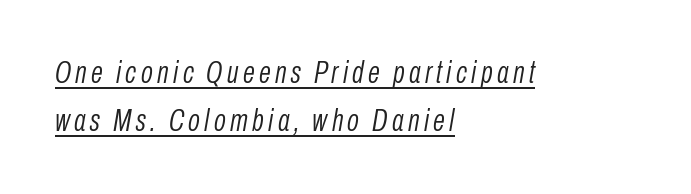
{"italic": "yes", "lean": "right", "slant_degrees": 10, "bold": "no", "weight": "light", "width": "condensed", "stroke_contrast": "low", "x_height": "medium", "monospaced": "no", "underline": "yes", "align": "left", "line_spacing": "normal", "line_spacing_ratio": 1.56, "glyph_px": 31}
